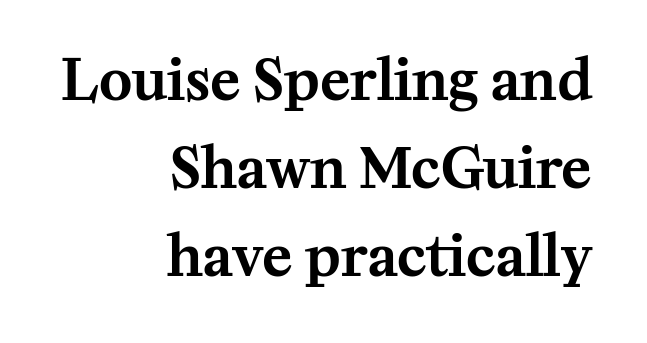
Compared with typical body copy, the letter spacing here is the same. The passage shown is not underscored anywhere. Spacing verdict: proportional, widths tailored to each character. Notice how the stems are strictly vertical — no italics here.
